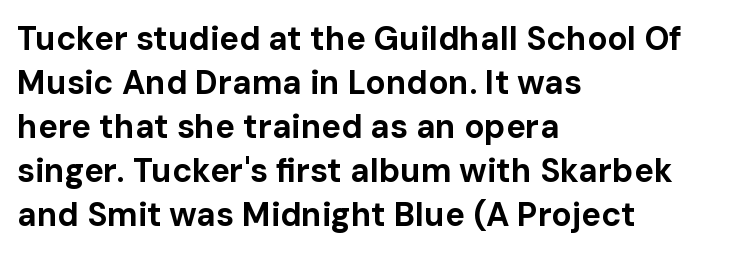
Q: Is the text bold? A: Yes.
Q: Is the text italic (slanted)? A: No, it is upright.
Q: Is the typeface a serif or a sans-serif typeface? A: Sans-serif.
Q: Is the text underlined? A: No.
Q: How is the paragraph aligned? A: Left-aligned.
Q: Is the spacing between letters normal or unusually wide? A: Normal.
Q: Is the spacing between lines tight, normal or loose? A: Normal.
Q: Width (condensed, normal, or wide)? A: Normal.
Q: Stroke contrast? A: Low.
Q: x-height? A: Medium.
Q: Monospaced? A: No.
